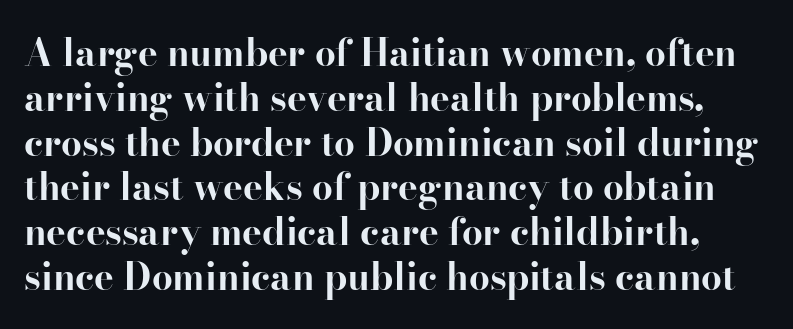
Q: Is the text bold? A: Yes.
Q: Is the text italic (slanted)? A: No, it is upright.
Q: Is the typeface a serif or a sans-serif typeface? A: Serif.
Q: Is the text underlined? A: No.
Q: Is the spacing between letters normal or unusually wide? A: Normal.
Q: Width (condensed, normal, or wide)? A: Normal.
Q: Stroke contrast? A: High.
Q: x-height? A: Small.
Q: Monospaced? A: No.
